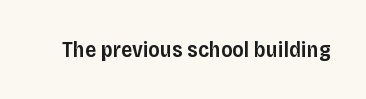
The image shows 22 px text type, upright; set normal letter spacing, not underlined.
